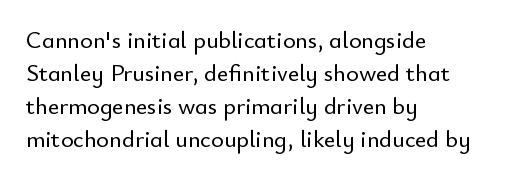
{"italic": "no", "underline": "no", "align": "left", "line_spacing": "normal", "line_spacing_ratio": 1.37, "letter_spacing": "normal", "letter_spacing_em": 0.0, "glyph_px": 24}
